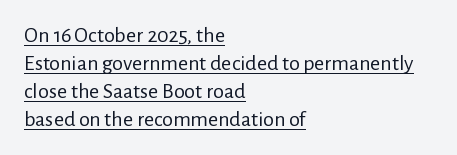
{"italic": "no", "bold": "no", "underline": "yes", "align": "left", "line_spacing": "normal", "line_spacing_ratio": 1.27, "letter_spacing": "normal", "letter_spacing_em": 0.0, "glyph_px": 22}
